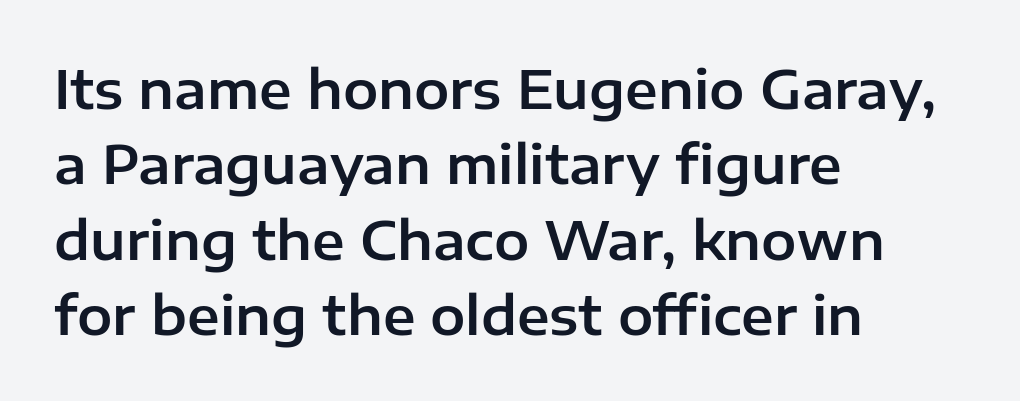
Caption: multi-line text, flush left, ragged right. How are the letters spaced? Ordinarily, with no added tracking. Posture: upright roman. The font family rendered here belongs to the sans-serif group. The space beneath each line is pristine and unruled.
